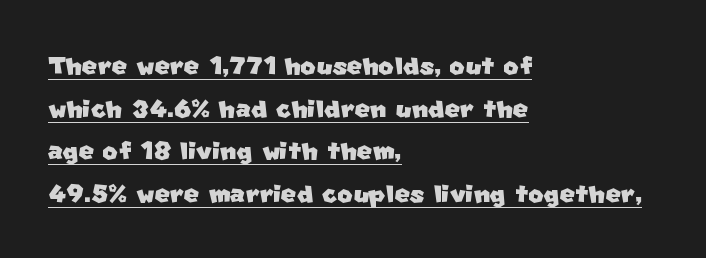
{"serif": "no", "width": "normal", "stroke_contrast": "low", "x_height": "large", "monospaced": "no", "underline": "yes", "align": "left", "line_spacing": "normal", "line_spacing_ratio": 1.29, "letter_spacing": "normal", "letter_spacing_em": 0.0, "glyph_px": 33}
